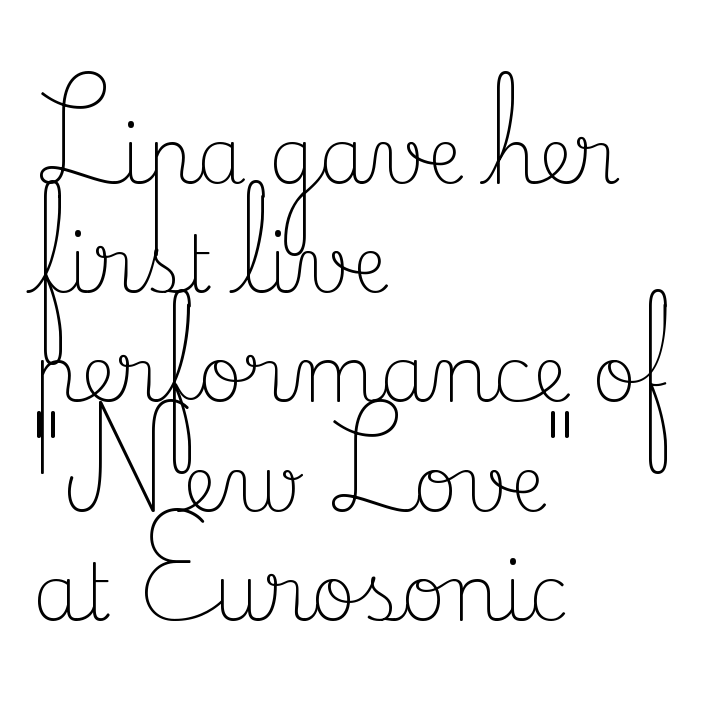
The image shows 78 px light serif type, upright; set left-aligned, normal line spacing (1.4x), normal letter spacing, not underlined; low stroke contrast and a small x-height.
